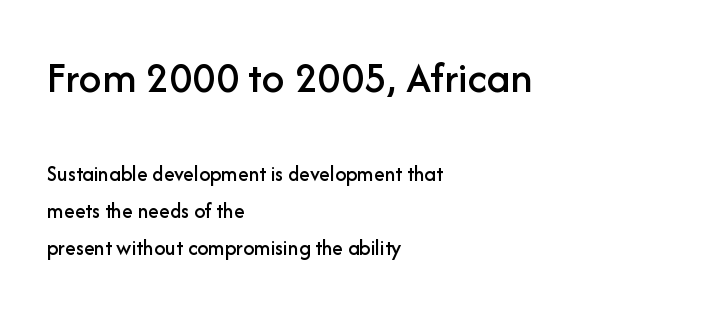
Q: Is the text italic (slanted)? A: No, it is upright.
Q: Is the typeface a serif or a sans-serif typeface? A: Sans-serif.
Q: Is the text underlined? A: No.
Q: How is the paragraph aligned? A: Left-aligned.
Q: Is the spacing between letters normal or unusually wide? A: Normal.
Q: Is the spacing between lines tight, normal or loose? A: Normal.
Q: Which block of text is set in a larger size, the first (top) or the second (bottom)? A: The first (top) one.
Q: Width (condensed, normal, or wide)? A: Normal.
Q: Stroke contrast? A: Low.
Q: x-height? A: Medium.
Q: Monospaced? A: No.
